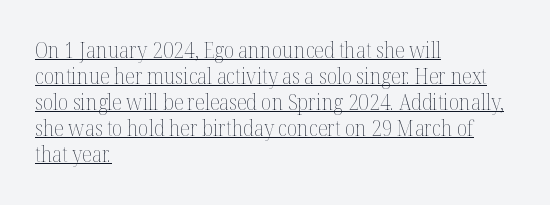
The typesetter chose a ragged-right arrangement here. The letters stand upright; this is a roman face. Beneath each row of characters lies a ruled line. Inter-character spacing is left at the font's built-in metrics. Letters have the restrained weight of plain body copy at most.
